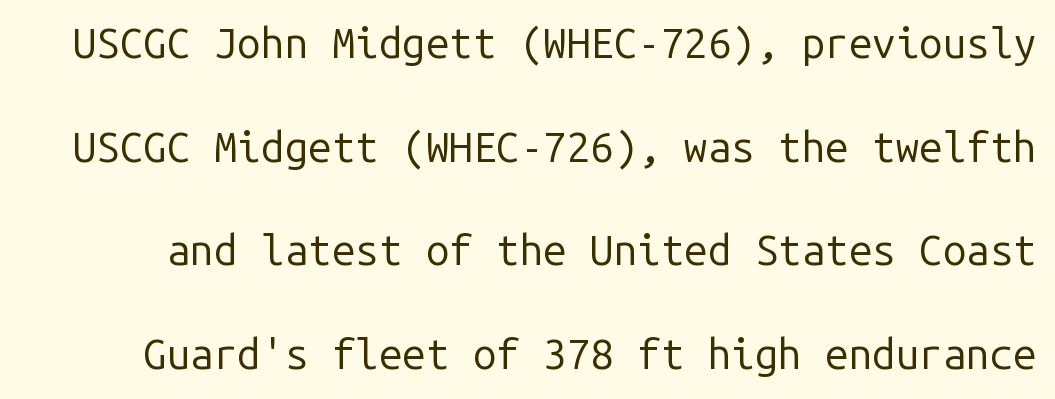
{"serif": "no", "italic": "no", "bold": "no", "weight": "regular", "width": "normal", "stroke_contrast": "low", "x_height": "medium", "monospaced": "yes", "underline": "no", "line_spacing": "loose", "line_spacing_ratio": 2.47, "letter_spacing": "normal", "letter_spacing_em": 0.0, "glyph_px": 42}
